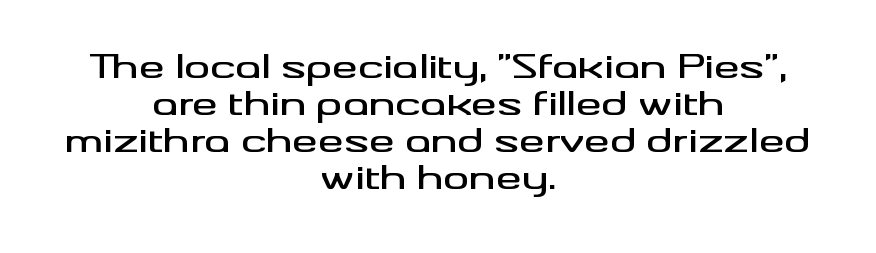
Q: Is the text italic (slanted)? A: No, it is upright.
Q: Is the typeface a serif or a sans-serif typeface? A: Sans-serif.
Q: Is the text underlined? A: No.
Q: How is the paragraph aligned? A: Centered.
Q: Is the spacing between letters normal or unusually wide? A: Normal.
Q: Width (condensed, normal, or wide)? A: Wide.
Q: Stroke contrast? A: Medium.
Q: x-height? A: Small.
Q: Monospaced? A: No.
